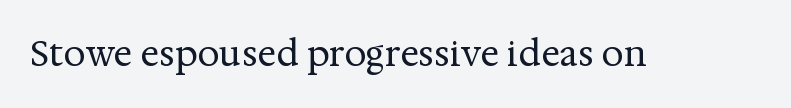
The image shows 35 px regular-weight serif type, upright; set normal letter spacing, not underlined; medium stroke contrast and a medium x-height.
